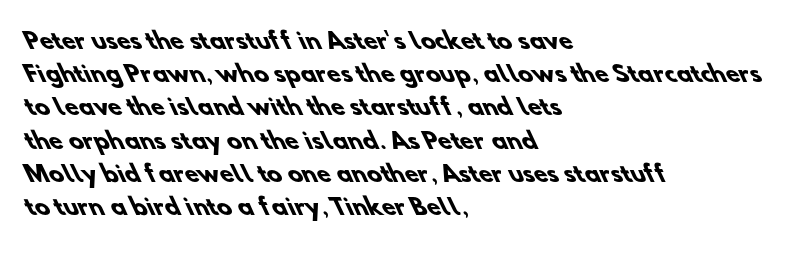
{"bold": "yes", "underline": "no", "align": "left", "line_spacing": "normal", "line_spacing_ratio": 1.51, "letter_spacing": "normal", "letter_spacing_em": 0.0, "glyph_px": 22}
